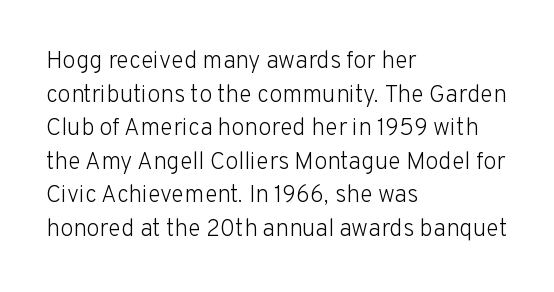
The image shows 24 px text type, upright; set left-aligned, normal line spacing (1.4x), normal letter spacing, not underlined.
